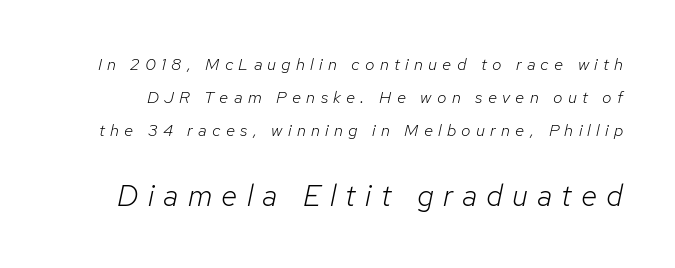
Q: Is the text bold? A: No.
Q: Is the text italic (slanted)? A: Yes, it leans right by about 12 degrees.
Q: Is the text underlined? A: No.
Q: Is the spacing between letters normal or unusually wide? A: Unusually wide.
Q: Is the spacing between lines tight, normal or loose? A: Loose.
Q: Which block of text is set in a larger size, the first (top) or the second (bottom)? A: The second (bottom) one.
Q: Width (condensed, normal, or wide)? A: Normal.
Q: Stroke contrast? A: Low.
Q: x-height? A: Medium.
Q: Monospaced? A: No.
